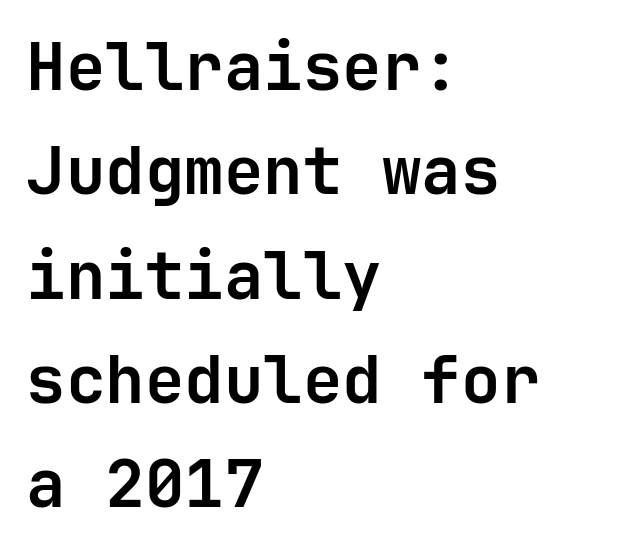
Nothing unusual about the tracking: characters are spaced as the font intends. How heavy is the stroke? Heavy — this is a bold. Honestly, the row spacing looks completely unremarkable. No feet cap the strokes, marking this as sans-serif type. Does the copy run flush right? No — it runs flush left.
